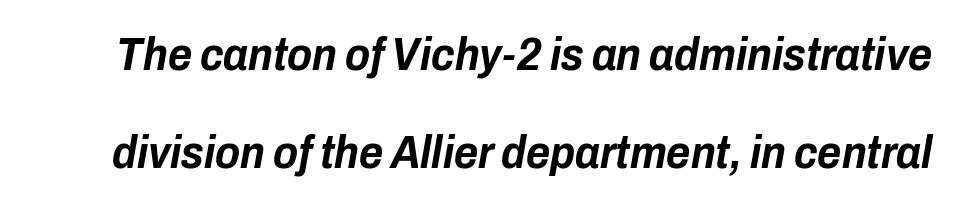
The image shows 46 px bold, condensed type, italic (leaning right); set loose line spacing (2.12x), normal letter spacing, not underlined; low stroke contrast and a medium x-height.
